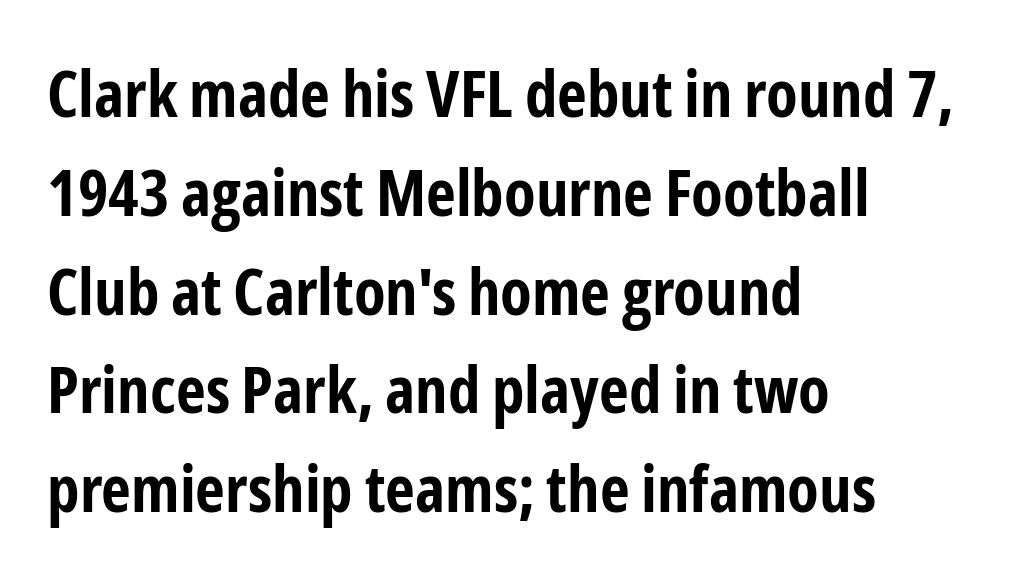
The image shows 65 px bold, condensed sans-serif type, upright; set left-aligned, normal line spacing (1.52x), normal letter spacing, not underlined; low stroke contrast and a medium x-height.
